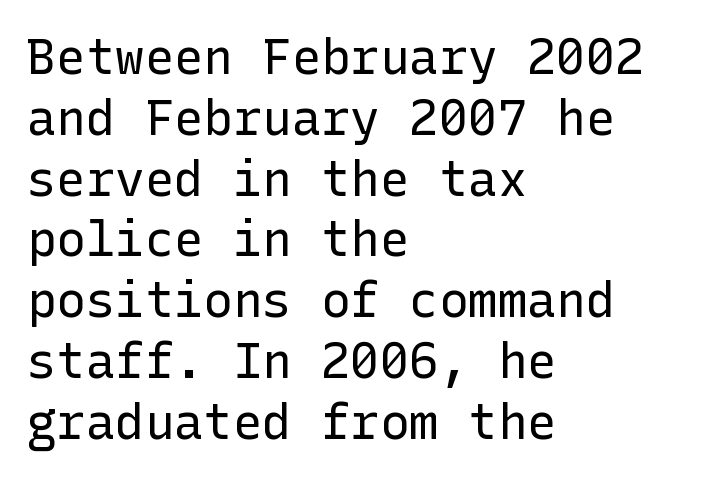
The image shows 49 px regular-weight sans-serif type, upright; set left-aligned, line spacing 1.24x, normal letter spacing, not underlined; low stroke contrast and a medium x-height.
